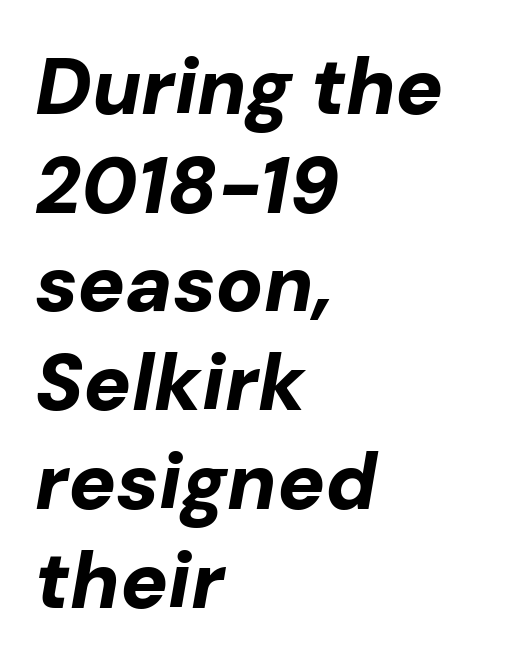
Q: Is the text bold? A: Yes.
Q: Is the text italic (slanted)? A: Yes, it leans right by about 10 degrees.
Q: Is the text underlined? A: No.
Q: How is the paragraph aligned? A: Left-aligned.
Q: Is the spacing between letters normal or unusually wide? A: Normal.
Q: Is the spacing between lines tight, normal or loose? A: Normal.
Q: Width (condensed, normal, or wide)? A: Normal.
Q: Stroke contrast? A: Low.
Q: x-height? A: Medium.
Q: Monospaced? A: No.
